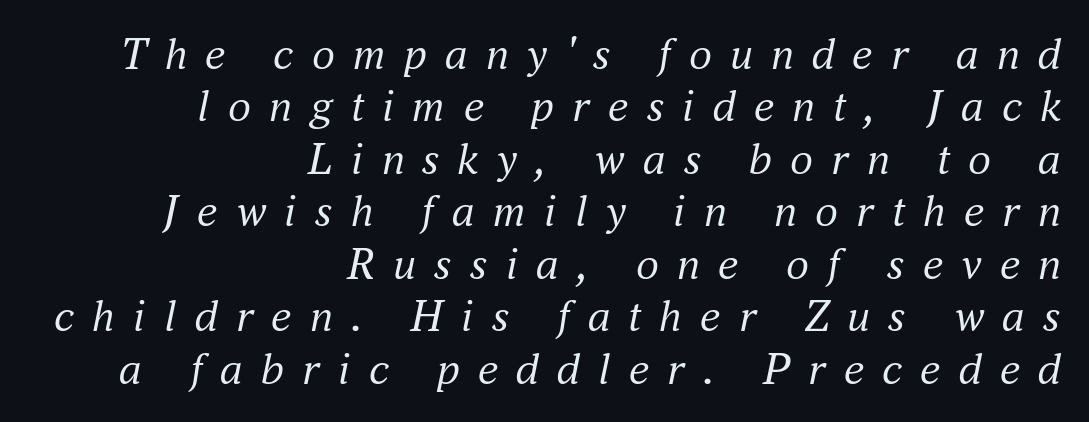
Q: Is the text bold? A: No.
Q: Is the text italic (slanted)? A: Yes, it leans right by about 16 degrees.
Q: Is the typeface a serif or a sans-serif typeface? A: Serif.
Q: Is the text underlined? A: No.
Q: How is the paragraph aligned? A: Right-aligned.
Q: Is the spacing between letters normal or unusually wide? A: Unusually wide.
Q: Is the spacing between lines tight, normal or loose? A: Tight.
Q: Width (condensed, normal, or wide)? A: Normal.
Q: Stroke contrast? A: Medium.
Q: x-height? A: Small.
Q: Monospaced? A: No.
